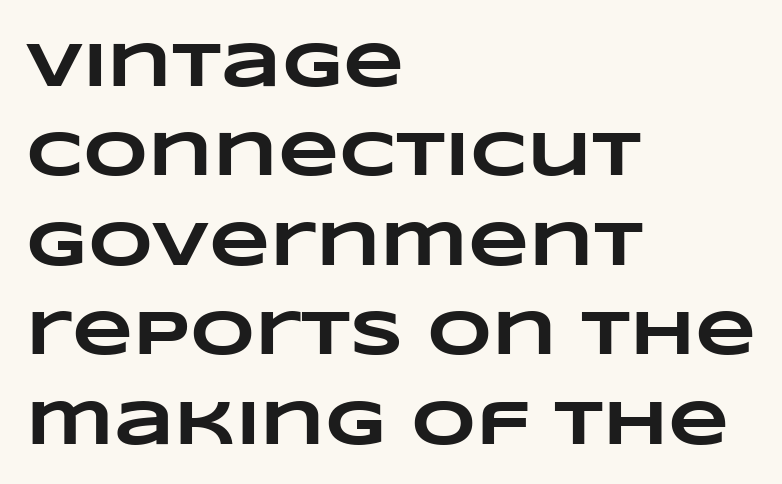
Q: Is the text bold? A: Yes.
Q: Is the text underlined? A: No.
Q: How is the paragraph aligned? A: Left-aligned.
Q: Is the spacing between letters normal or unusually wide? A: Normal.
Q: Is the spacing between lines tight, normal or loose? A: Normal.
Q: Width (condensed, normal, or wide)? A: Wide.
Q: Stroke contrast? A: Low.
Q: x-height? A: Large.
Q: Monospaced? A: No.
